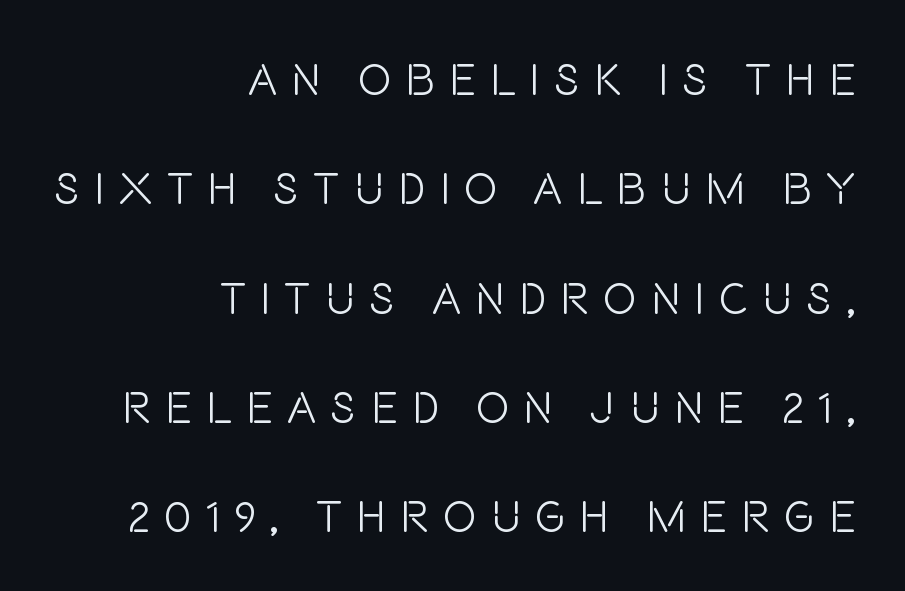
{"serif": "no", "italic": "no", "bold": "no", "weight": "light", "width": "condensed", "stroke_contrast": "low", "x_height": "large", "monospaced": "no", "underline": "no", "align": "right", "line_spacing": "loose", "line_spacing_ratio": 2.43, "letter_spacing": "wide", "letter_spacing_em": 0.31, "glyph_px": 45}
